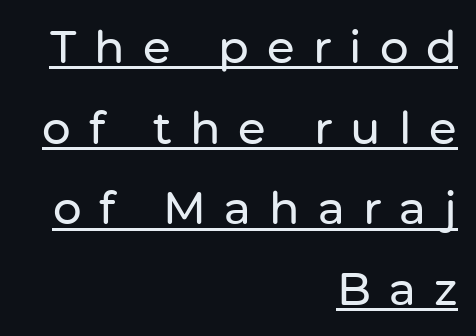
The image shows 45 px sans-serif type, upright; set right-aligned, line spacing 1.79x, unusually wide letter spacing (+0.4 em), underlined; low stroke contrast and a medium x-height.
